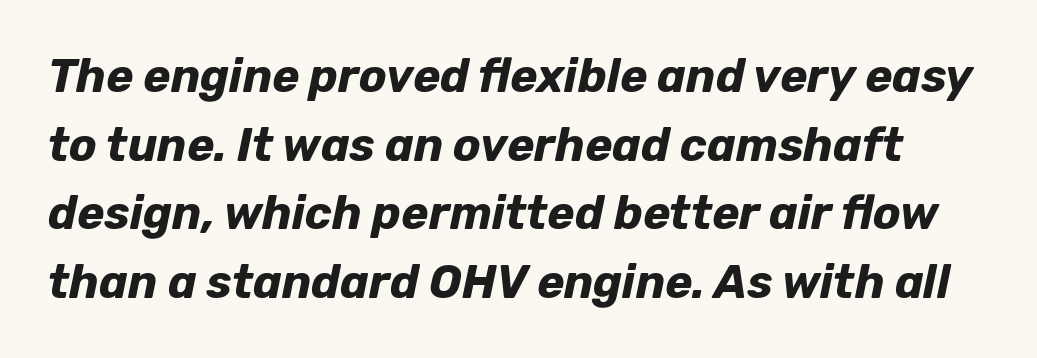
{"italic": "yes", "lean": "right", "slant_degrees": 12, "bold": "yes", "weight": "bold", "width": "normal", "stroke_contrast": "low", "x_height": "medium", "monospaced": "no", "underline": "no", "line_spacing": "normal", "line_spacing_ratio": 1.49, "letter_spacing": "normal", "letter_spacing_em": 0.0, "glyph_px": 46}
